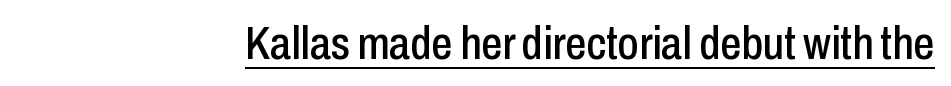
Proportional: the letters do not fall into vertical columns. Does a line run under the words? Yes, clearly. Upright lettering throughout. The face used here is a sans, in the tradition of grotesques and geometrics.
